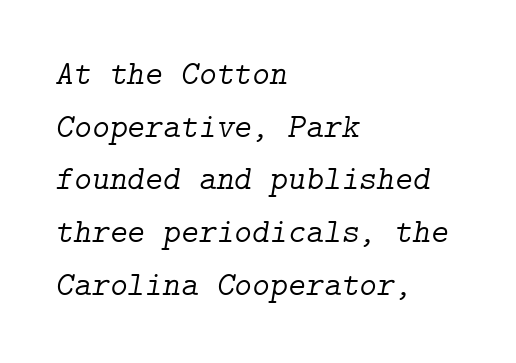
Q: Is the text bold? A: No.
Q: Is the text italic (slanted)? A: Yes, it leans right by about 9 degrees.
Q: Is the typeface a serif or a sans-serif typeface? A: Serif.
Q: Is the text underlined? A: No.
Q: How is the paragraph aligned? A: Left-aligned.
Q: Is the spacing between letters normal or unusually wide? A: Normal.
Q: Is the spacing between lines tight, normal or loose? A: Normal.
Q: Width (condensed, normal, or wide)? A: Normal.
Q: Stroke contrast? A: Low.
Q: x-height? A: Medium.
